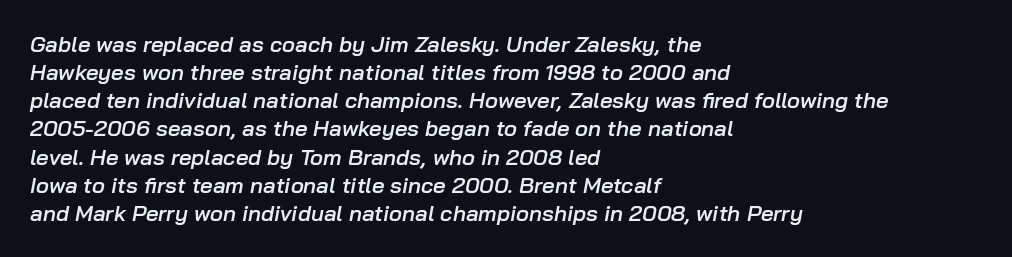
Q: Is the text bold? A: Semi-bold.
Q: Is the text italic (slanted)? A: Yes, it leans right by about 10 degrees.
Q: Is the text underlined? A: No.
Q: How is the paragraph aligned? A: Left-aligned.
Q: Is the spacing between letters normal or unusually wide? A: Normal.
Q: Is the spacing between lines tight, normal or loose? A: Normal.
